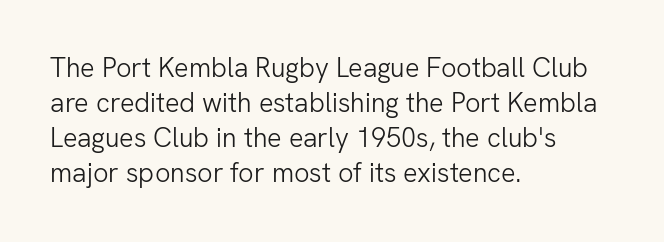
Q: Is the text bold? A: No.
Q: Is the text italic (slanted)? A: No, it is upright.
Q: Is the text underlined? A: No.
Q: How is the paragraph aligned? A: Left-aligned.
Q: Is the spacing between letters normal or unusually wide? A: Normal.
Q: Is the spacing between lines tight, normal or loose? A: Normal.
